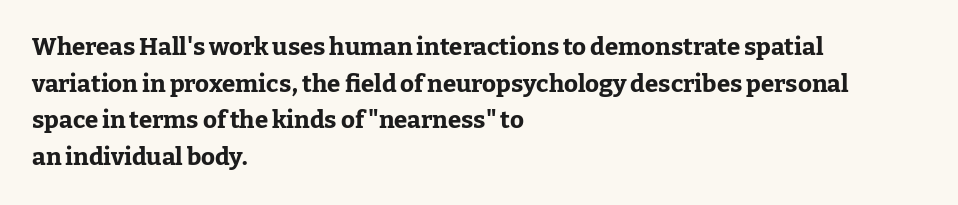
Q: Is the text bold? A: Yes.
Q: Is the text italic (slanted)? A: No, it is upright.
Q: Is the text underlined? A: No.
Q: How is the paragraph aligned? A: Left-aligned.
Q: Is the spacing between letters normal or unusually wide? A: Normal.
Q: Is the spacing between lines tight, normal or loose? A: Normal.
